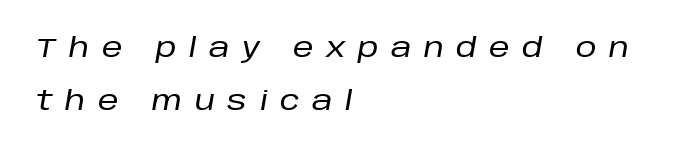
Leading: increased. Italic? Definitely — the glyphs are oblique. This rendering uses left alignment, leaving the right contour irregular. The rendering inserts visible extra space after every character. Underlining? Definitely not there.
